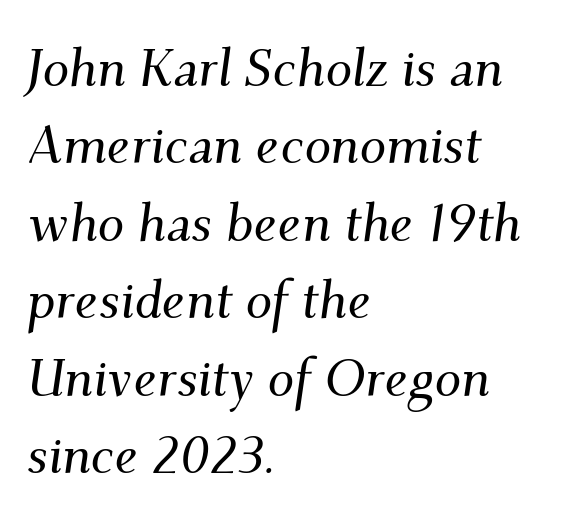
{"serif": "yes", "italic": "yes", "lean": "right", "slant_degrees": 9, "width": "normal", "stroke_contrast": "medium", "x_height": "small", "monospaced": "no", "underline": "no", "align": "left", "line_spacing": "normal", "line_spacing_ratio": 1.46, "letter_spacing": "normal", "letter_spacing_em": 0.0, "glyph_px": 53}
